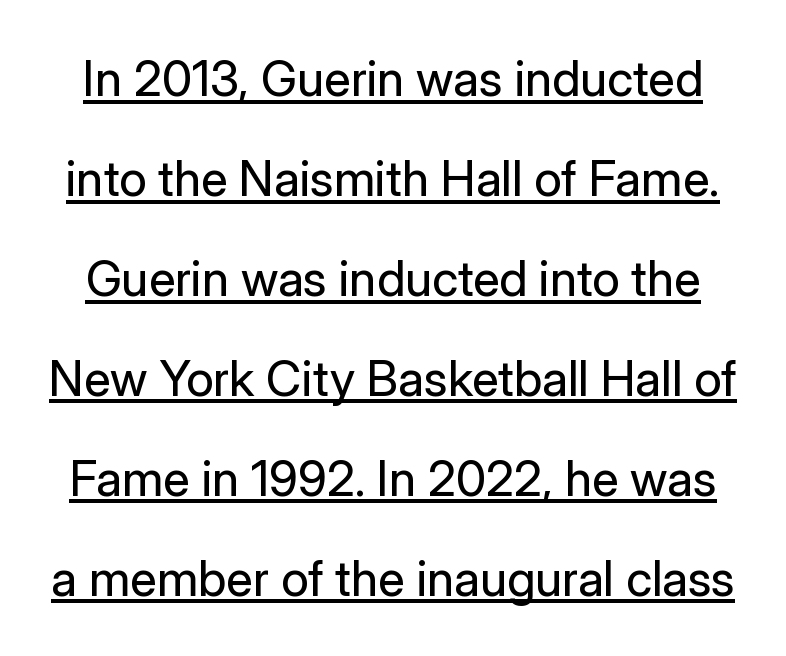
Honestly, the letter spacing is just normal — you wouldn't notice it. Letterform terminals end flat and unadorned throughout the passage. Rows of type keep a wide berth in the vertical direction. Underline: present. Unbolded letterforms with no extra heft. Character widths vary here, with narrow letters taking less room than wide ones.
